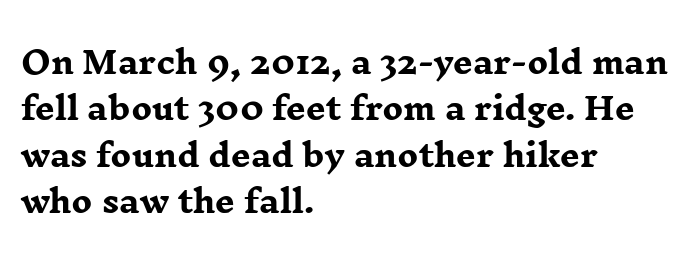
{"serif": "yes", "italic": "no", "bold": "yes", "weight": "heavy", "width": "wide", "stroke_contrast": "low", "x_height": "medium", "monospaced": "no", "underline": "no", "align": "left", "line_spacing": "normal", "line_spacing_ratio": 1.5, "letter_spacing": "normal", "letter_spacing_em": 0.0, "glyph_px": 31}
